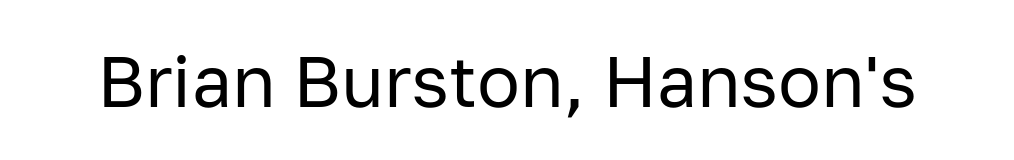
{"serif": "no", "italic": "no", "bold": "no", "weight": "regular", "width": "normal", "stroke_contrast": "low", "x_height": "medium", "monospaced": "no", "underline": "no", "letter_spacing": "normal", "letter_spacing_em": 0.0, "glyph_px": 71}
